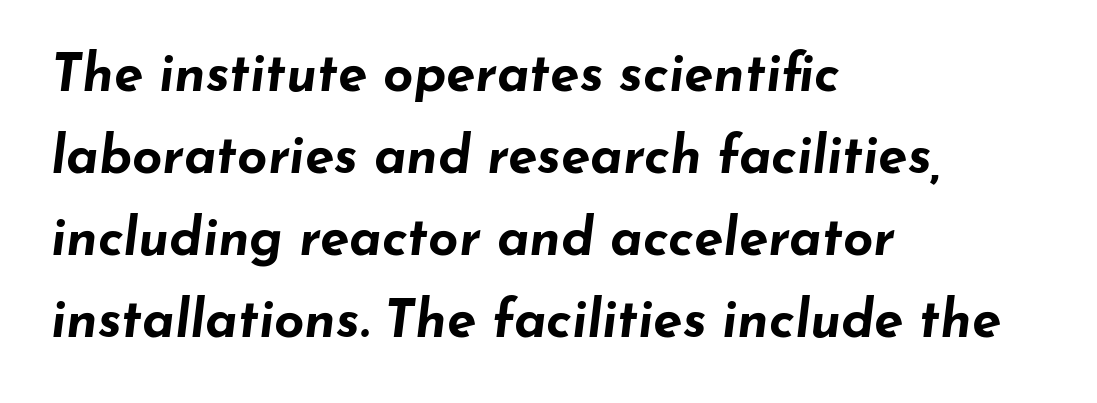
{"italic": "yes", "lean": "right", "slant_degrees": 7, "bold": "yes", "weight": "bold", "width": "wide", "stroke_contrast": "low", "x_height": "small", "monospaced": "no", "underline": "no", "align": "left", "line_spacing": "normal", "line_spacing_ratio": 1.55, "letter_spacing": "normal", "letter_spacing_em": 0.0, "glyph_px": 53}
